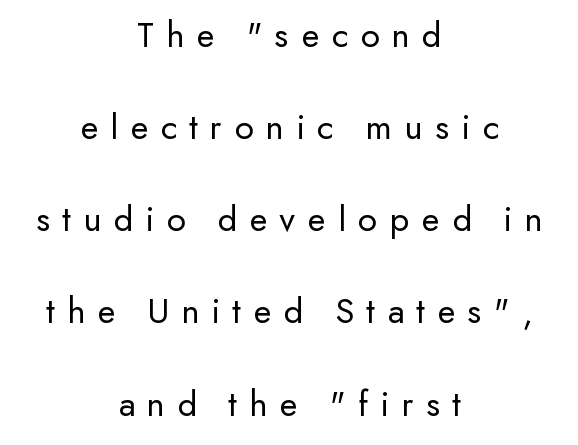
This sample has the flowing, uneven cadence of proportional lettering. Letters have the restrained weight of plain body copy at most. Letters rest on an invisible, unmarked baseline. Short note: letters widely spaced. When letters stand straight like this, we call the style roman or upright.
